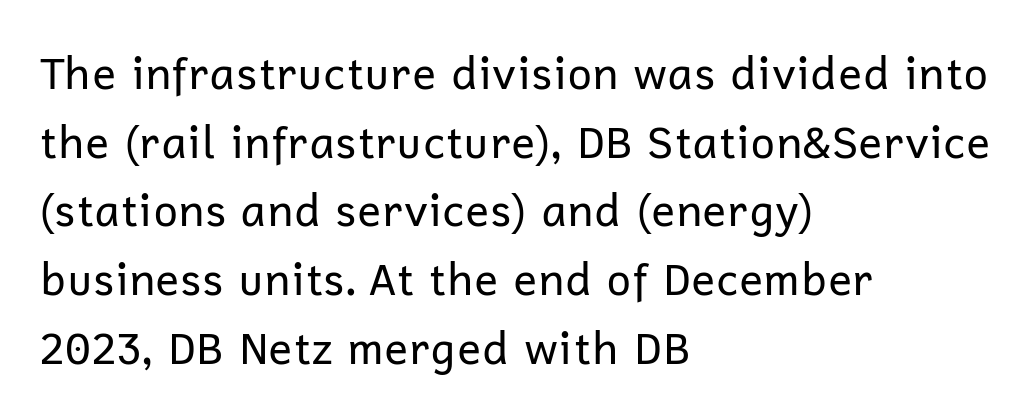
The image shows 44 px regular-weight sans-serif type, upright; set left-aligned, normal line spacing (1.56x), normal letter spacing, not underlined; low stroke contrast and a medium x-height.
